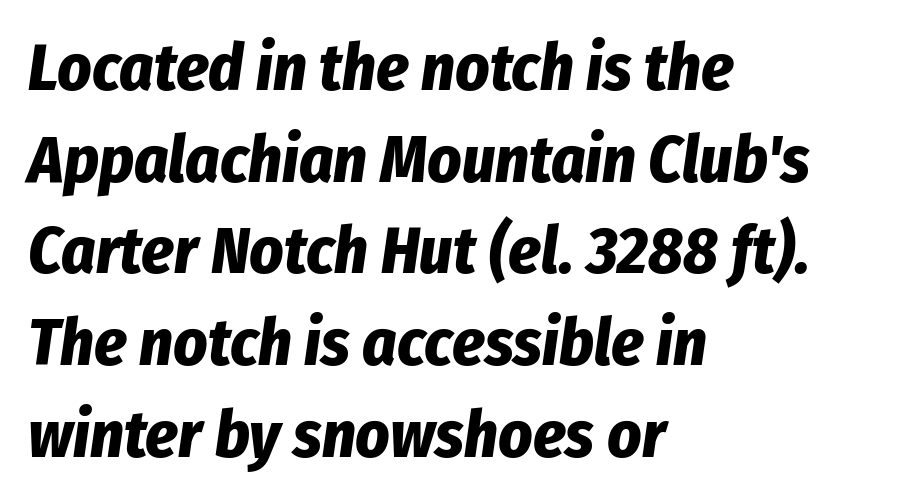
{"italic": "yes", "lean": "right", "slant_degrees": 8, "bold": "yes", "weight": "bold", "width": "condensed", "stroke_contrast": "low", "x_height": "medium", "monospaced": "no", "underline": "no", "align": "left", "line_spacing": "normal", "line_spacing_ratio": 1.39, "letter_spacing": "normal", "letter_spacing_em": 0.0, "glyph_px": 66}
